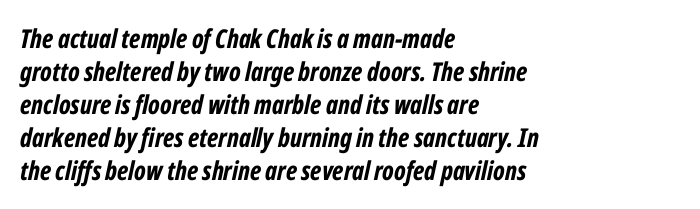
{"italic": "yes", "lean": "right", "slant_degrees": 12, "bold": "yes", "underline": "no", "align": "left", "line_spacing": "normal", "line_spacing_ratio": 1.27, "letter_spacing": "normal", "letter_spacing_em": 0.0, "glyph_px": 26}
